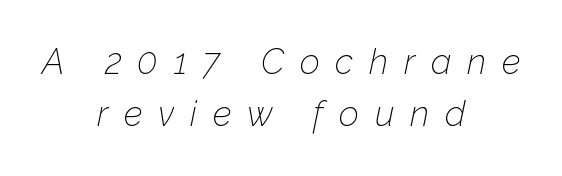
The image shows 35 px thin type, italic (leaning right); set centered, normal line spacing (1.48x), unusually wide letter spacing (+0.45 em), not underlined; low stroke contrast and a medium x-height.
